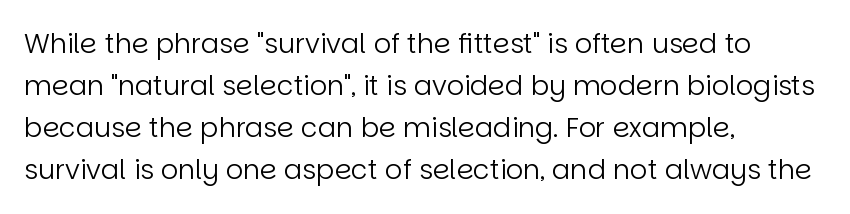
The image shows 27 px text type, upright; set left-aligned, normal line spacing (1.56x), normal letter spacing, not underlined.
